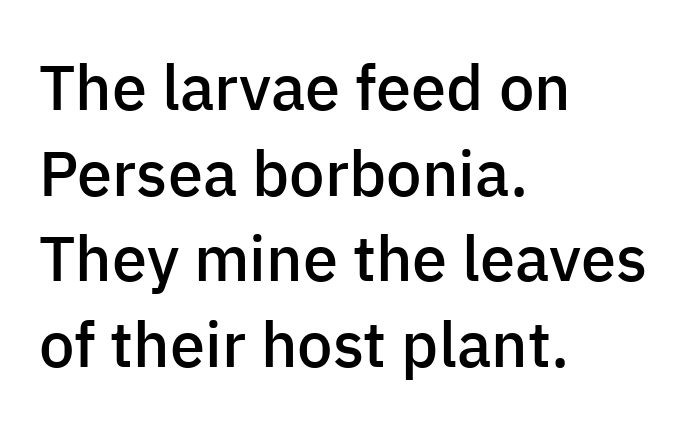
Q: Is the text bold? A: Semi-bold.
Q: Is the text italic (slanted)? A: No, it is upright.
Q: Is the typeface a serif or a sans-serif typeface? A: Sans-serif.
Q: Is the text underlined? A: No.
Q: How is the paragraph aligned? A: Left-aligned.
Q: Is the spacing between letters normal or unusually wide? A: Normal.
Q: Is the spacing between lines tight, normal or loose? A: Normal.
Q: Width (condensed, normal, or wide)? A: Normal.
Q: Stroke contrast? A: Low.
Q: x-height? A: Medium.
Q: Monospaced? A: No.
